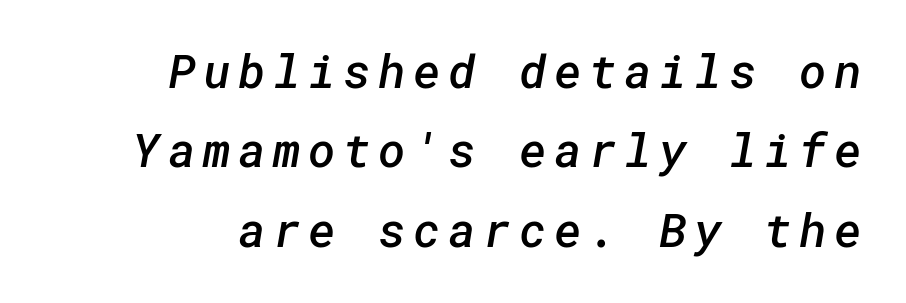
Q: Is the text bold? A: Semi-bold.
Q: Is the typeface a serif or a sans-serif typeface? A: Sans-serif.
Q: Is the text underlined? A: No.
Q: How is the paragraph aligned? A: Right-aligned.
Q: Is the spacing between lines tight, normal or loose? A: Normal.
Q: Width (condensed, normal, or wide)? A: Normal.
Q: Stroke contrast? A: Low.
Q: x-height? A: Medium.
